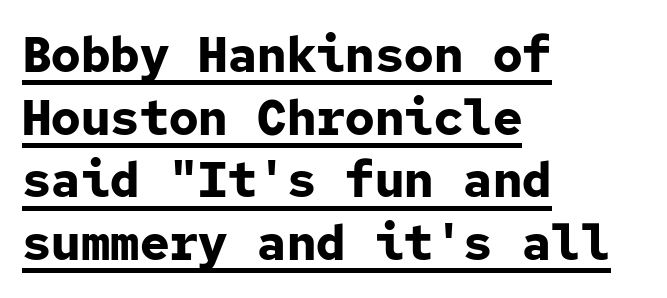
Q: Is the text bold? A: Yes.
Q: Is the text italic (slanted)? A: No, it is upright.
Q: Is the typeface a serif or a sans-serif typeface? A: Sans-serif.
Q: Is the text underlined? A: Yes.
Q: How is the paragraph aligned? A: Left-aligned.
Q: Is the spacing between letters normal or unusually wide? A: Normal.
Q: Is the spacing between lines tight, normal or loose? A: Normal.
Q: Width (condensed, normal, or wide)? A: Normal.
Q: Stroke contrast? A: Low.
Q: x-height? A: Medium.
Q: Monospaced? A: Yes.
